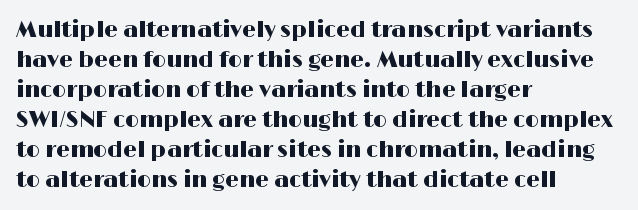
Decoration check: the copy has no underline. A roman cut, with each character standing at attention. The line-height multiplier appears to be the usual default. In CSS terms this would be text-align: left. Words appear dense and cohesive because spacing is normal.
